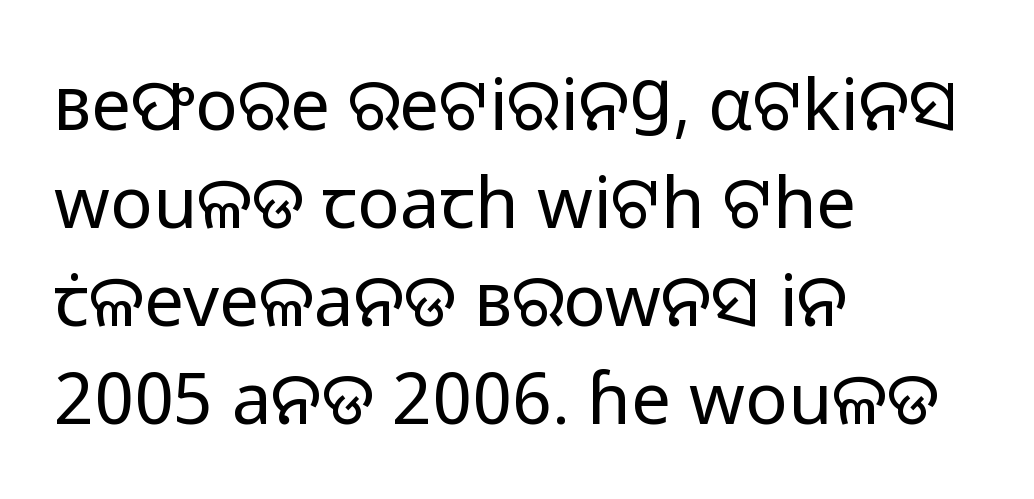
{"serif": "no", "italic": "no", "bold": "no", "weight": "regular", "width": "normal", "stroke_contrast": "low", "x_height": "medium", "monospaced": "no", "underline": "no", "align": "left", "line_spacing": "normal", "line_spacing_ratio": 1.38, "letter_spacing": "normal", "letter_spacing_em": 0.0, "glyph_px": 71}
